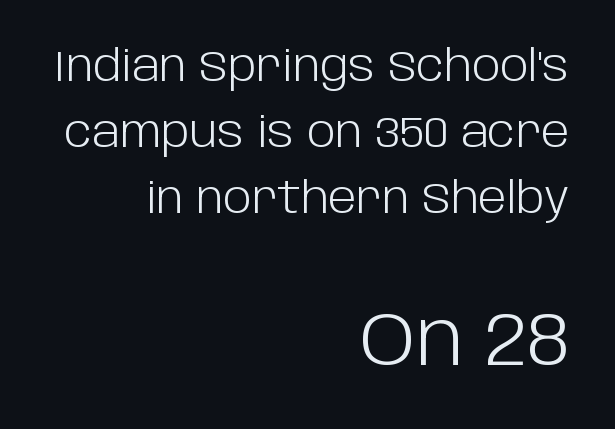
Q: Is the text bold? A: No.
Q: Is the text italic (slanted)? A: No, it is upright.
Q: Is the typeface a serif or a sans-serif typeface? A: Sans-serif.
Q: Is the text underlined? A: No.
Q: How is the paragraph aligned? A: Right-aligned.
Q: Is the spacing between letters normal or unusually wide? A: Normal.
Q: Is the spacing between lines tight, normal or loose? A: Normal.
Q: Which block of text is set in a larger size, the first (top) or the second (bottom)? A: The second (bottom) one.
Q: Width (condensed, normal, or wide)? A: Normal.
Q: Stroke contrast? A: Low.
Q: x-height? A: Large.
Q: Monospaced? A: No.
